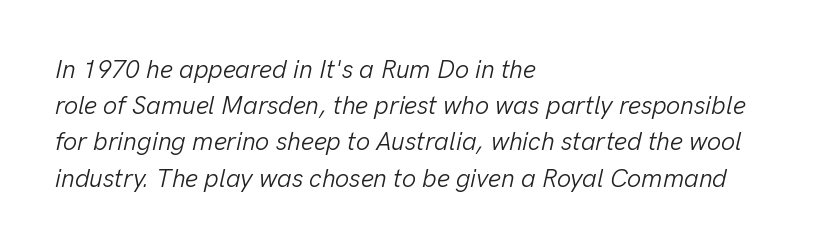
Q: Is the text bold? A: No.
Q: Is the text italic (slanted)? A: Yes, it leans right by about 13 degrees.
Q: Is the text underlined? A: No.
Q: How is the paragraph aligned? A: Left-aligned.
Q: Is the spacing between letters normal or unusually wide? A: Normal.
Q: Is the spacing between lines tight, normal or loose? A: Normal.
